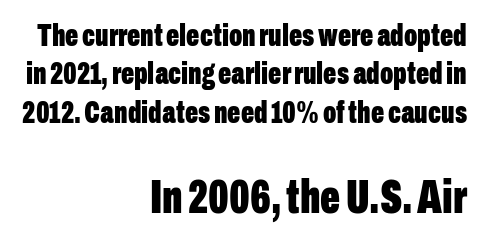
The image shows 47 px bold, condensed sans-serif type, upright; set right-aligned, line spacing 1.24x, normal letter spacing, not underlined; the second (bottom) block is 1.52x larger; low stroke contrast and a medium x-height.
